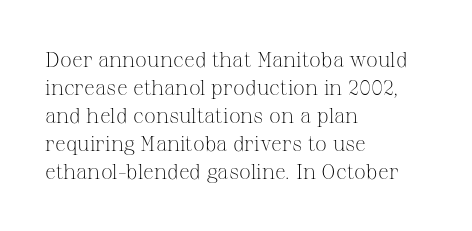
The image shows 21 px text type, upright; set left-aligned, normal line spacing (1.33x), normal letter spacing, not underlined.
